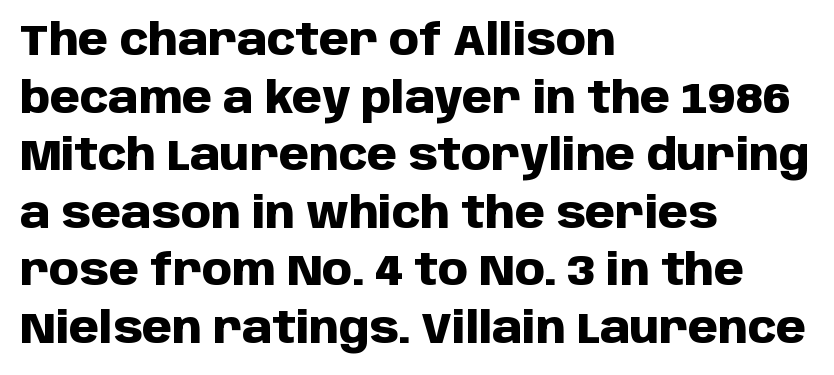
Q: Is the text bold? A: Yes.
Q: Is the text italic (slanted)? A: No, it is upright.
Q: Is the typeface a serif or a sans-serif typeface? A: Sans-serif.
Q: Is the text underlined? A: No.
Q: How is the paragraph aligned? A: Left-aligned.
Q: Is the spacing between letters normal or unusually wide? A: Normal.
Q: Is the spacing between lines tight, normal or loose? A: Normal.
Q: Width (condensed, normal, or wide)? A: Normal.
Q: Stroke contrast? A: Low.
Q: x-height? A: Large.
Q: Monospaced? A: No.
